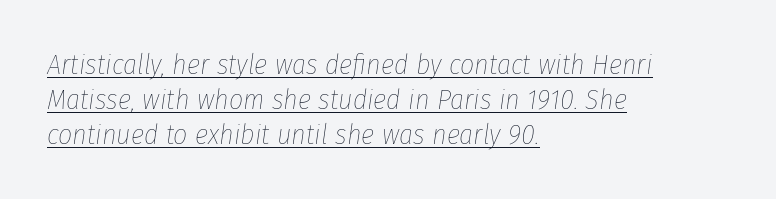
Think standard paragraph weight, or any step lighter than that. This sample is left-justified, so line endings fall wherever the words run out. Proportional: the letters do not fall into vertical columns. The lettering tilts uniformly, giving the passage an italic look. Does extra space separate the letters? No, they use regular spacing.
